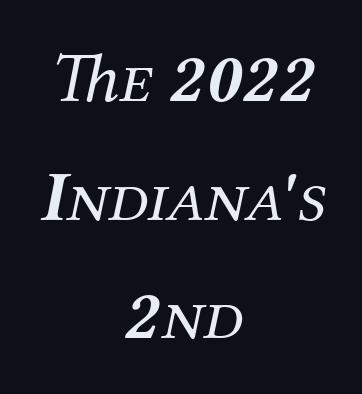
{"serif": "yes", "italic": "yes", "lean": "right", "slant_degrees": 12, "bold": "no", "weight": "regular", "width": "normal", "stroke_contrast": "medium", "x_height": "medium", "monospaced": "no", "underline": "no", "align": "center", "line_spacing": "normal", "line_spacing_ratio": 1.67, "letter_spacing": "normal", "letter_spacing_em": 0.0, "glyph_px": 71}
